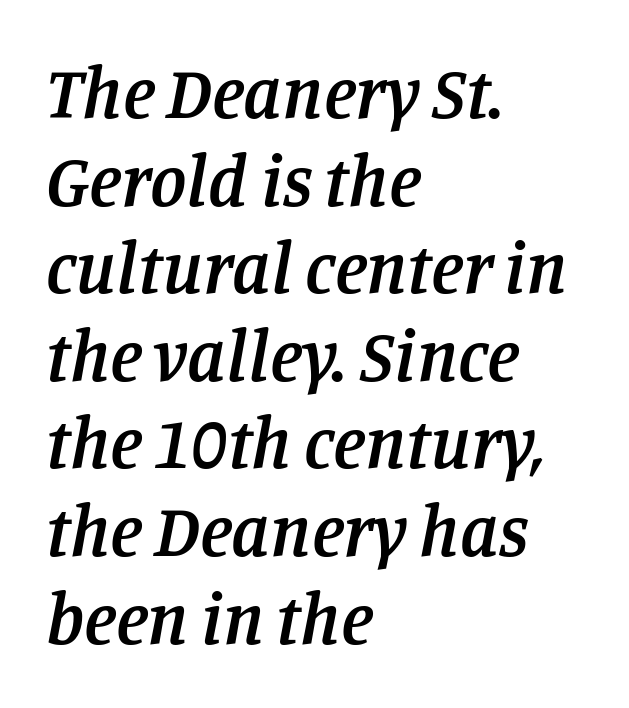
Q: Is the text bold? A: Semi-bold.
Q: Is the text italic (slanted)? A: Yes, it leans right by about 11 degrees.
Q: Is the typeface a serif or a sans-serif typeface? A: Serif.
Q: Is the text underlined? A: No.
Q: How is the paragraph aligned? A: Left-aligned.
Q: Is the spacing between letters normal or unusually wide? A: Normal.
Q: Width (condensed, normal, or wide)? A: Normal.
Q: Stroke contrast? A: Low.
Q: x-height? A: Large.
Q: Monospaced? A: No.
